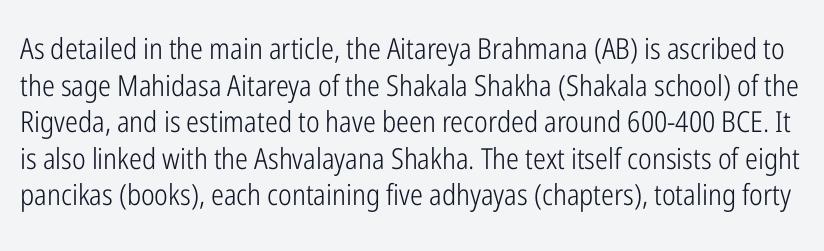
The image shows 29 px light, condensed sans-serif type, upright; set normal line spacing (1.26x), normal letter spacing, not underlined; low stroke contrast and a medium x-height.
